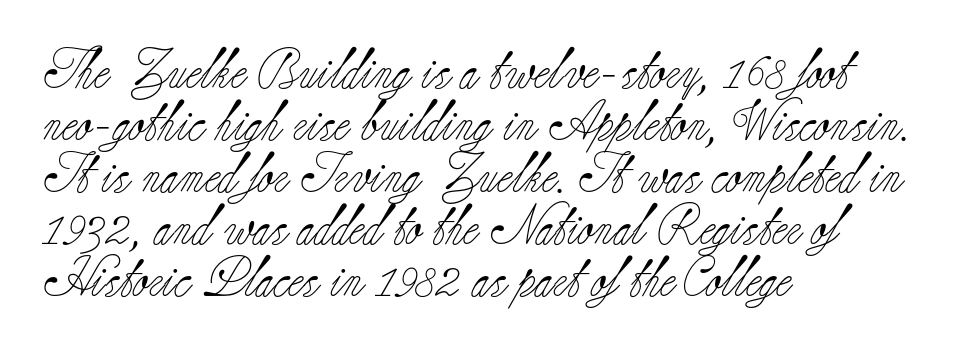
The rendering keeps characters at their native spacing. Successive baselines arrive at the customary interval. The passage shown is not underscored anywhere. Teacher's note: observe the even left margin — that is flush-left alignment. Each letter keeps its own natural width here, so spacing adapts to shape.
